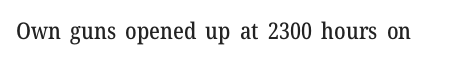
The image shows 23 px text type, upright; set normal letter spacing, not underlined.
